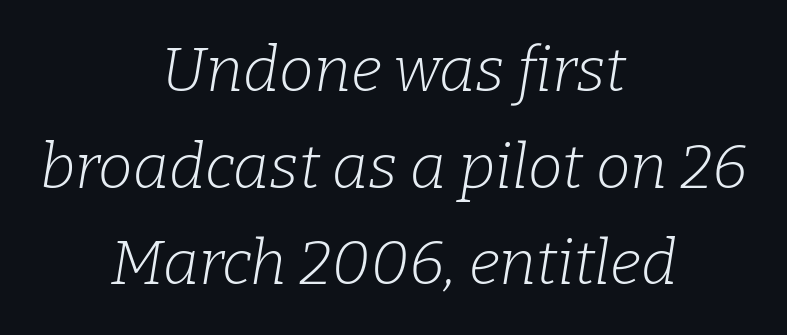
Are there feet on the stems? There are — it's a serif. Observe the ordinary spacing: letters are neighbours, not strangers. Italic: yes, the glyphs are oblique. The strokes are not fattened; the text isn't bold. Casual observation: everything's sitting right in the middle. The space between consecutive lines is moderate.
